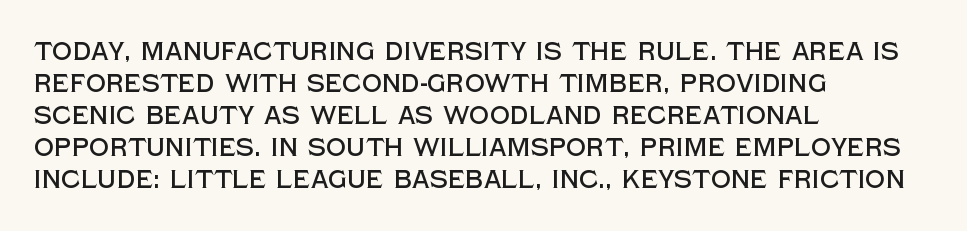
The image shows 25 px text type, upright; set left-aligned, normal line spacing (1.28x), normal letter spacing, not underlined.
